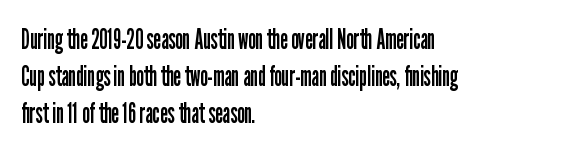
Beneath every word, the page is bare. This sample has the flowing, uneven cadence of proportional lettering. Unlike a traditional serif, this face leaves its strokes unadorned. The strokes are not fattened; the text isn't bold. One glance says typical: line gaps are just what's usual.
